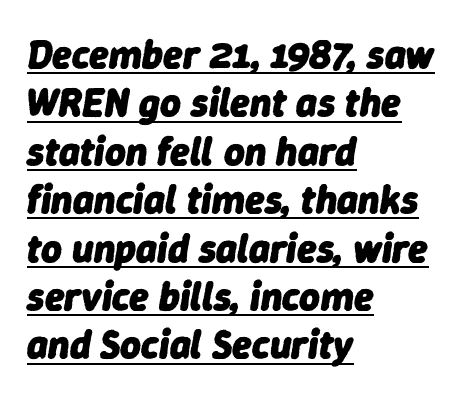
Q: Is the text bold? A: Yes.
Q: Is the text italic (slanted)? A: Yes, it leans right by about 9 degrees.
Q: Is the text underlined? A: Yes.
Q: How is the paragraph aligned? A: Left-aligned.
Q: Is the spacing between letters normal or unusually wide? A: Normal.
Q: Width (condensed, normal, or wide)? A: Normal.
Q: Stroke contrast? A: Low.
Q: x-height? A: Medium.
Q: Monospaced? A: No.
